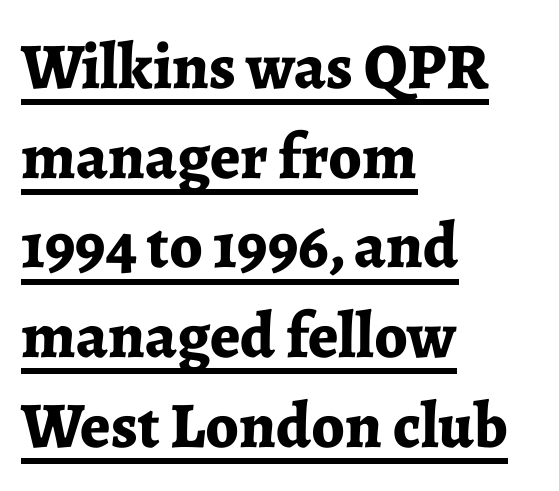
{"serif": "yes", "italic": "no", "bold": "yes", "weight": "bold", "width": "normal", "stroke_contrast": "low", "x_height": "medium", "monospaced": "no", "underline": "yes", "align": "left", "line_spacing": "normal", "line_spacing_ratio": 1.38, "letter_spacing": "normal", "letter_spacing_em": 0.0, "glyph_px": 65}
